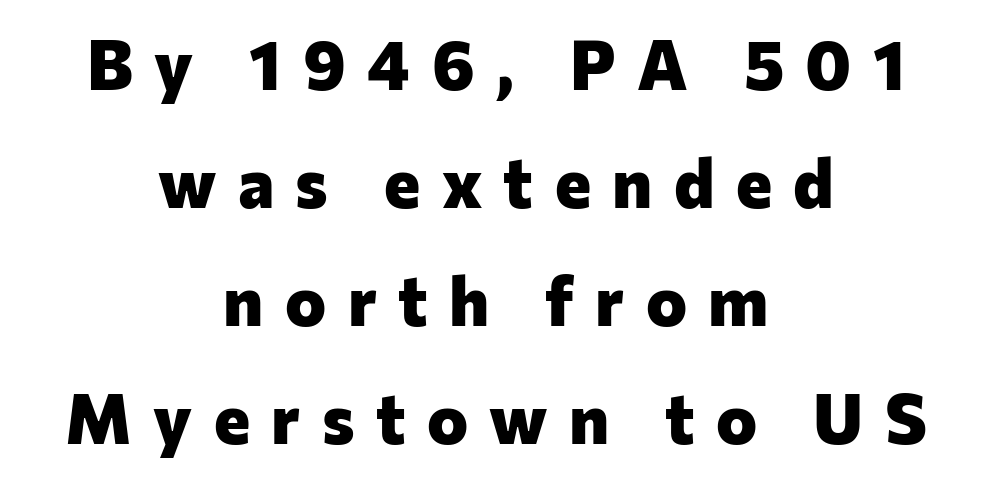
The image shows 69 px heavy sans-serif type, upright; set centered, line spacing 1.71x, unusually wide letter spacing (+0.31 em), not underlined; low stroke contrast and a medium x-height.
